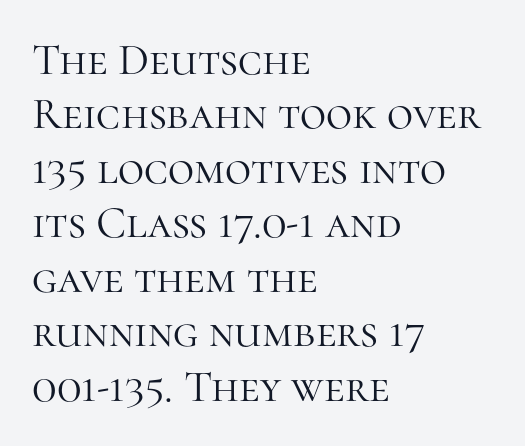
{"serif": "yes", "italic": "no", "bold": "no", "weight": "light", "width": "normal", "stroke_contrast": "high", "x_height": "medium", "monospaced": "no", "underline": "no", "align": "left", "line_spacing_ratio": 1.21, "letter_spacing": "normal", "letter_spacing_em": 0.0, "glyph_px": 45}
